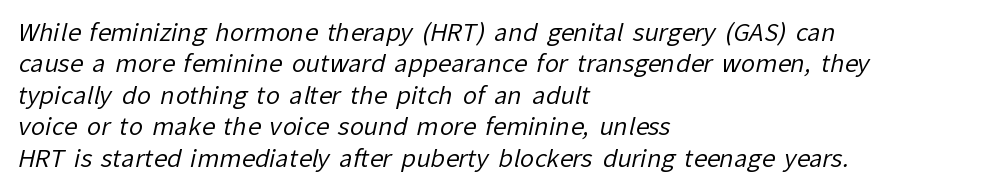
Q: Is the text bold? A: No.
Q: Is the text underlined? A: No.
Q: How is the paragraph aligned? A: Left-aligned.
Q: Is the spacing between letters normal or unusually wide? A: Normal.
Q: Is the spacing between lines tight, normal or loose? A: Normal.
